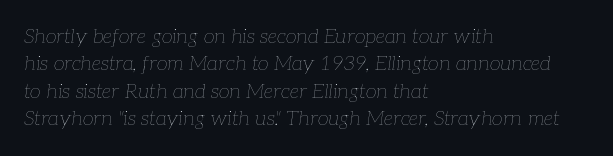
{"italic": "yes", "lean": "right", "slant_degrees": 7, "bold": "no", "underline": "no", "align": "left", "line_spacing": "normal", "line_spacing_ratio": 1.37, "letter_spacing": "normal", "letter_spacing_em": 0.0, "glyph_px": 20}
